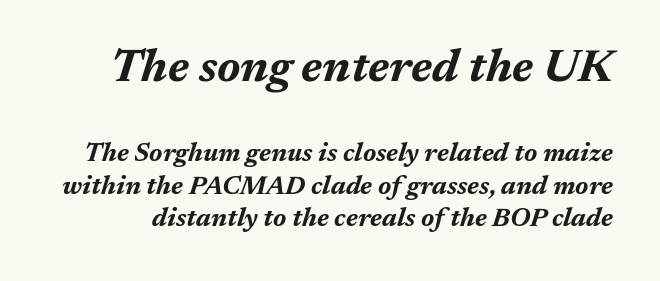
The image shows 46 px bold type, italic (leaning right); set normal line spacing (1.25x), normal letter spacing, not underlined; the first (top) block is 1.77x larger; medium stroke contrast and a medium x-height.
